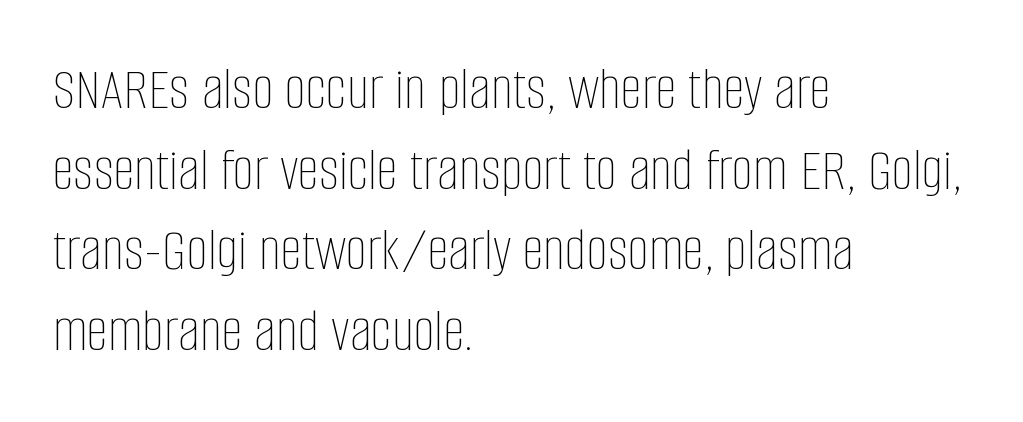
{"italic": "no", "bold": "no", "weight": "thin", "width": "condensed", "stroke_contrast": "low", "x_height": "large", "monospaced": "no", "underline": "no", "align": "left", "line_spacing": "normal", "line_spacing_ratio": 1.32, "letter_spacing": "normal", "letter_spacing_em": 0.0, "glyph_px": 61}
